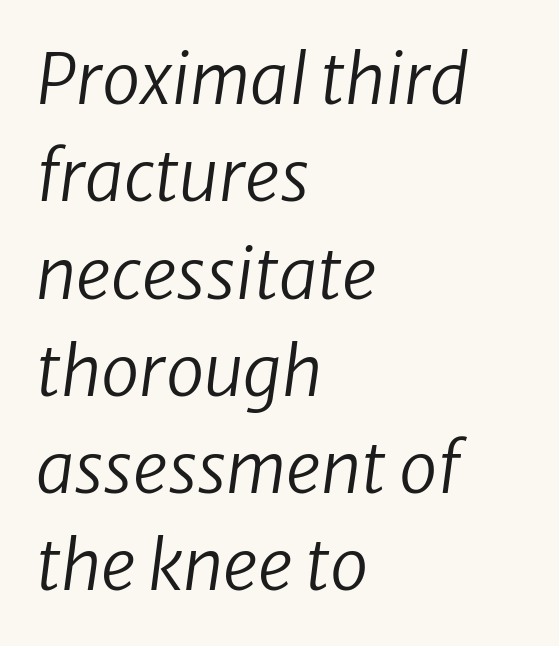
The image shows 69 px regular-weight type, italic (leaning right); set left-aligned, normal line spacing (1.41x), normal letter spacing, not underlined; low stroke contrast and a medium x-height.
